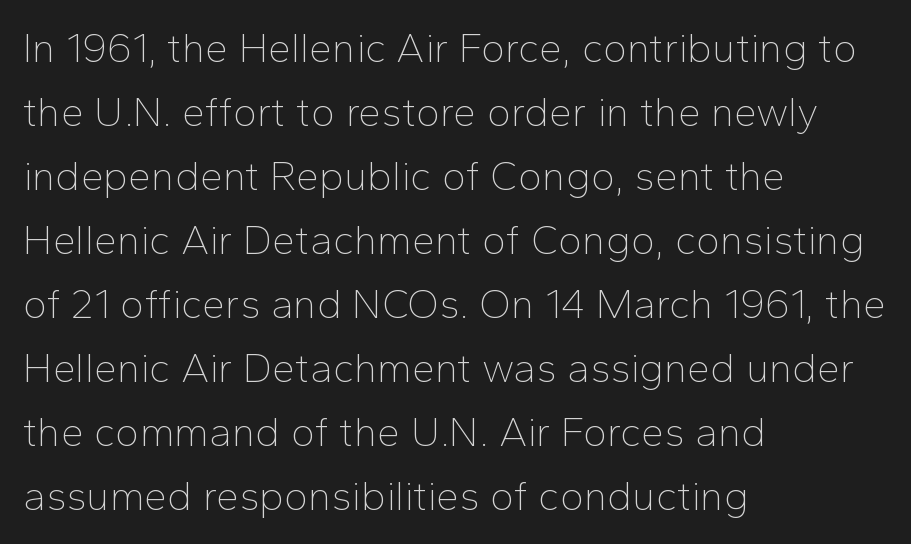
These glyphs show unthickened strokes, regular width or finer. Interline gaps are of average width in this sample. Lines of text with bare space underneath. Varying glyph widths throughout — classic text-font behaviour. The rendering shows plain stroke endings on the letterforms — a sans-serif design. The lines in this sample share a left origin and differ only in where they stop.
